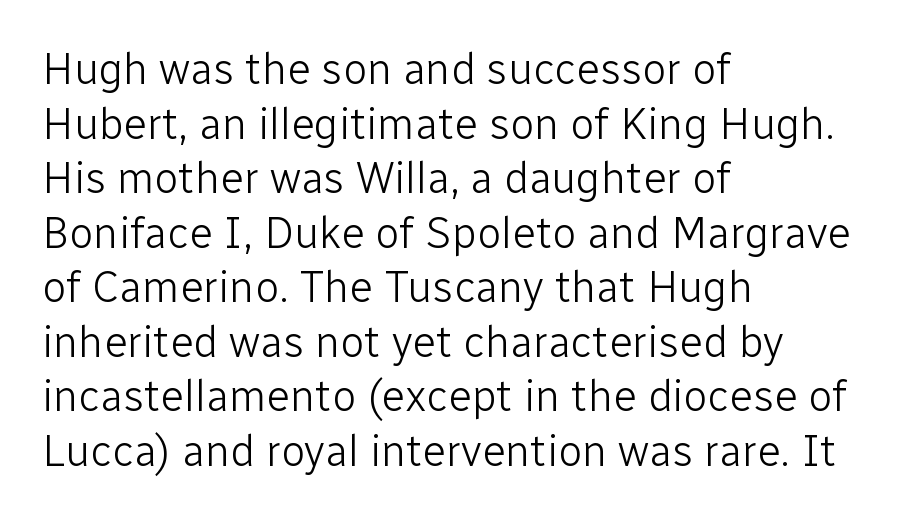
{"serif": "no", "italic": "no", "bold": "no", "weight": "light", "width": "normal", "stroke_contrast": "low", "x_height": "medium", "monospaced": "no", "underline": "no", "align": "left", "line_spacing_ratio": 1.24, "letter_spacing": "normal", "letter_spacing_em": 0.0, "glyph_px": 44}
